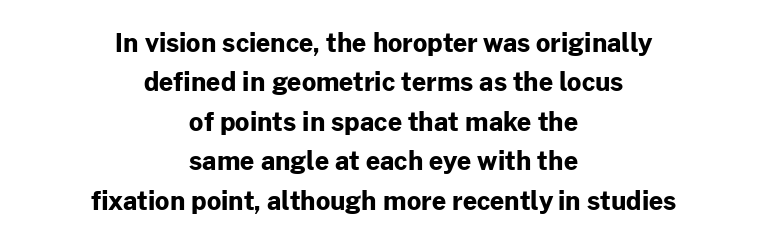
Q: Is the text bold? A: Yes.
Q: Is the text italic (slanted)? A: No, it is upright.
Q: Is the text underlined? A: No.
Q: How is the paragraph aligned? A: Centered.
Q: Is the spacing between letters normal or unusually wide? A: Normal.
Q: Is the spacing between lines tight, normal or loose? A: Normal.
